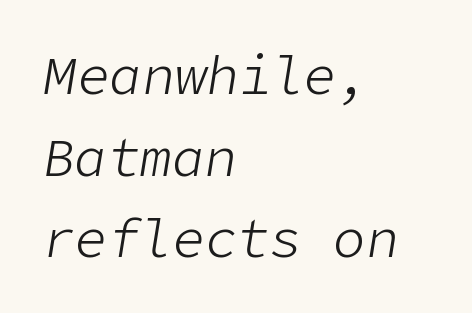
{"italic": "yes", "lean": "right", "slant_degrees": 9, "bold": "no", "weight": "light", "width": "normal", "stroke_contrast": "low", "x_height": "medium", "underline": "no", "align": "left", "line_spacing": "normal", "line_spacing_ratio": 1.51, "letter_spacing": "normal", "letter_spacing_em": 0.0, "glyph_px": 54}
